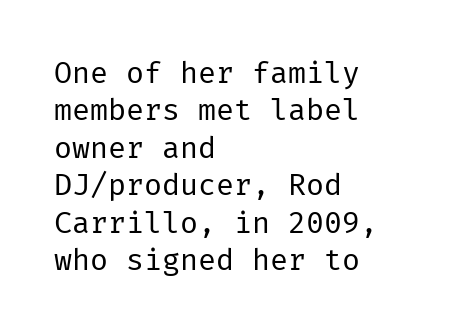
The image shows 30 px regular-weight sans-serif type, upright; set left-aligned, normal line spacing (1.25x), normal letter spacing, not underlined; low stroke contrast and a medium x-height.
